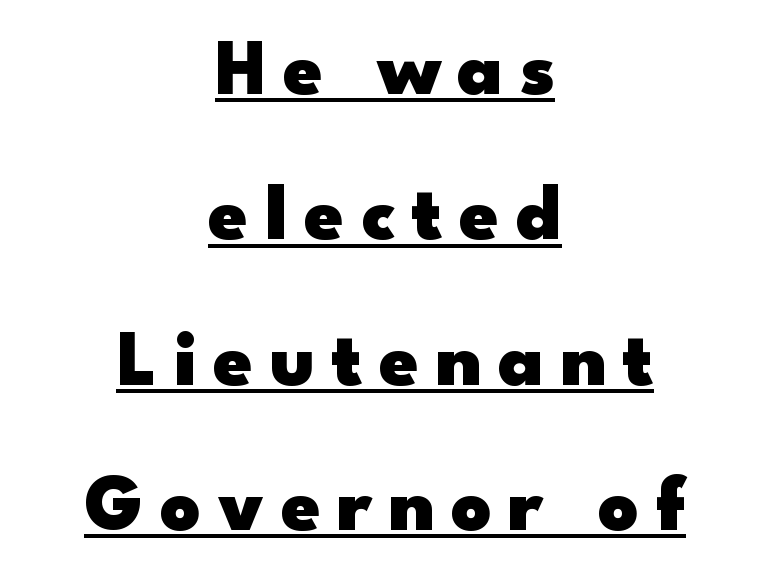
The image shows 79 px heavy, wide sans-serif type, upright; set centered, line spacing 1.84x, unusually wide letter spacing (+0.21 em), underlined; low stroke contrast and a small x-height.
